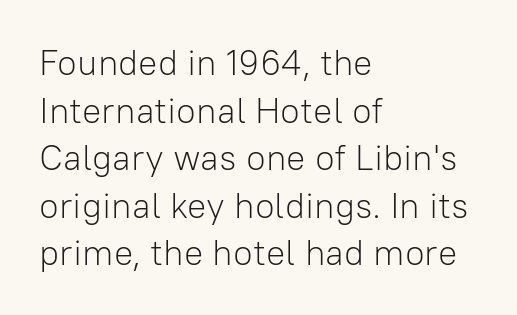
Stroke terminals: plain, sans-serif. A typesetter would call this proportional, since set widths differ per character. Nothing unusual about the tracking: characters are spaced as the font intends. The passage shown is not underscored anywhere. Each stroke keeps to a modest, everyday thickness or less.
